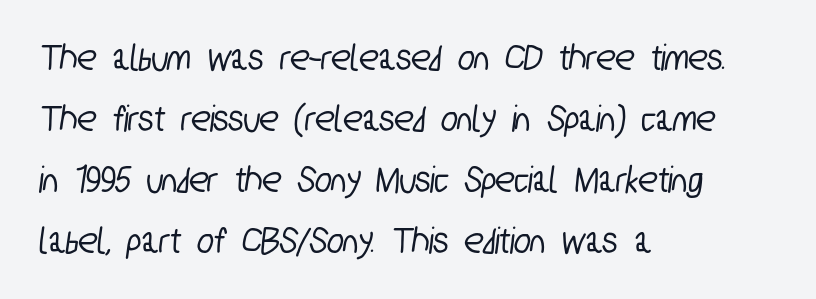
Q: Is the typeface a serif or a sans-serif typeface? A: Sans-serif.
Q: Is the text underlined? A: No.
Q: How is the paragraph aligned? A: Left-aligned.
Q: Is the spacing between letters normal or unusually wide? A: Normal.
Q: Is the spacing between lines tight, normal or loose? A: Normal.
Q: Width (condensed, normal, or wide)? A: Condensed.
Q: Stroke contrast? A: Low.
Q: x-height? A: Medium.
Q: Monospaced? A: No.
